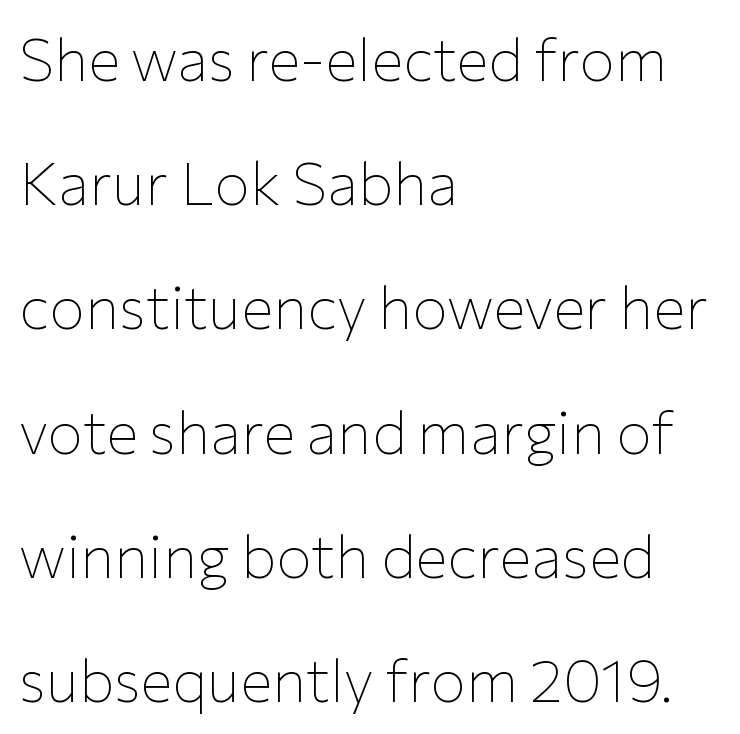
Typographically, this falls in the sans-serif category. Line starts are locked; line ends wander. Standard letterfit; no display-style spreading of the glyphs. Caption: face not bold, strokes unweighted. The lettering holds an erect, upright posture throughout. Unmarked baselines from the first word to the last.
